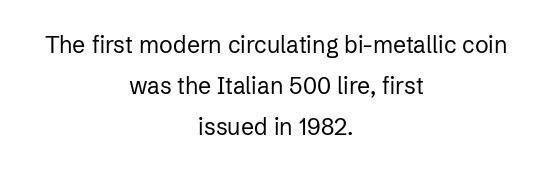
{"italic": "no", "bold": "no", "underline": "no", "align": "center", "line_spacing_ratio": 1.79, "letter_spacing": "normal", "letter_spacing_em": 0.0, "glyph_px": 23}
